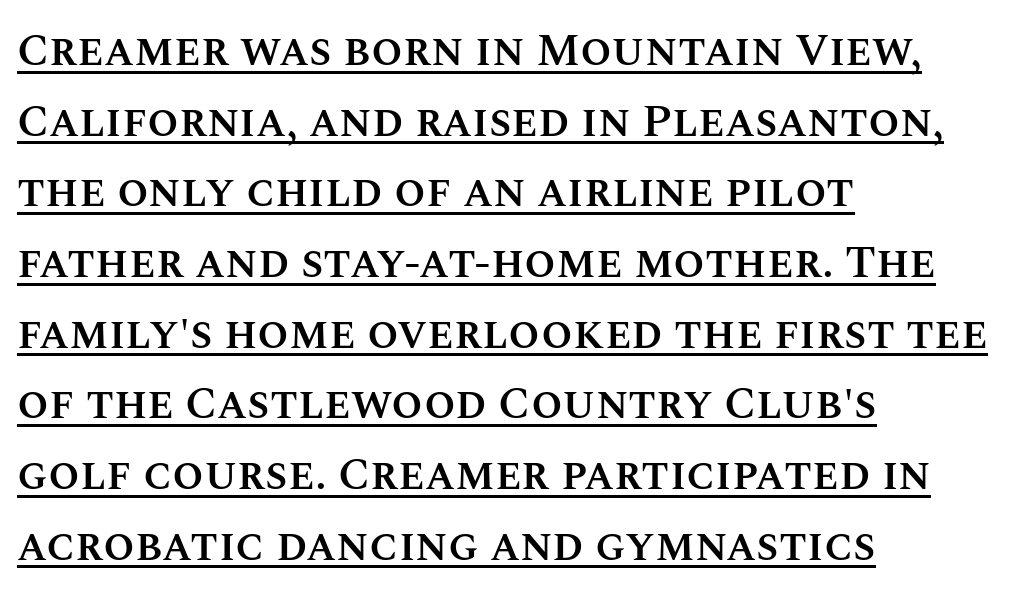
Q: Is the text bold? A: Semi-bold.
Q: Is the text italic (slanted)? A: No, it is upright.
Q: Is the text underlined? A: Yes.
Q: How is the paragraph aligned? A: Left-aligned.
Q: Is the spacing between letters normal or unusually wide? A: Normal.
Q: Is the spacing between lines tight, normal or loose? A: Normal.
Q: Width (condensed, normal, or wide)? A: Normal.
Q: Stroke contrast? A: Medium.
Q: x-height? A: Large.
Q: Monospaced? A: No.
